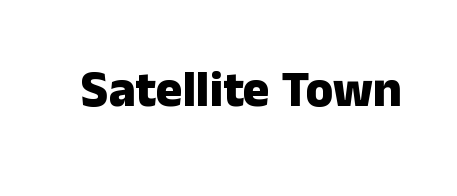
{"serif": "no", "italic": "no", "bold": "yes", "weight": "heavy", "width": "normal", "stroke_contrast": "low", "x_height": "medium", "monospaced": "no", "underline": "no", "letter_spacing": "normal", "letter_spacing_em": 0.0, "glyph_px": 50}
